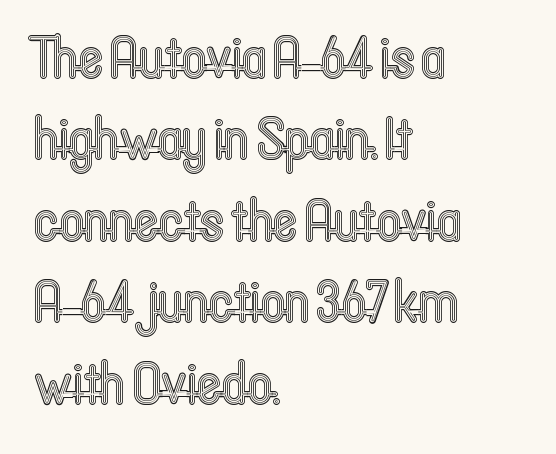
Each row of text sits above clean, open space. Notice how descenders clear the ascenders below comfortably — that's standard leading. No italicization has been applied; the sample stays upright. Do the characters align in a grid? No, the font is proportional. The setting favours the left margin, as ordinary paragraphs usually do.
